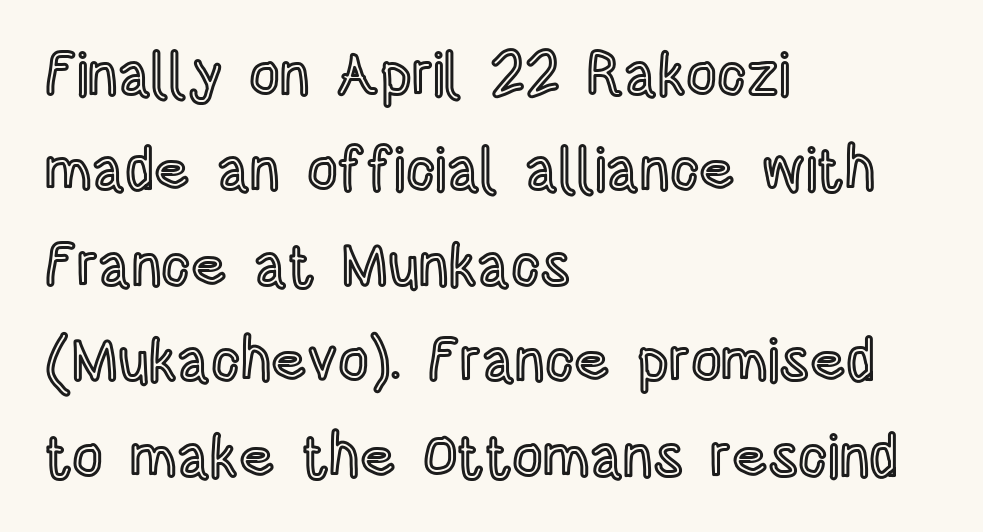
{"italic": "no", "width": "condensed", "x_height": "large", "monospaced": "no", "underline": "no", "align": "left", "line_spacing": "normal", "line_spacing_ratio": 1.59, "letter_spacing": "normal", "letter_spacing_em": 0.0, "glyph_px": 60}
